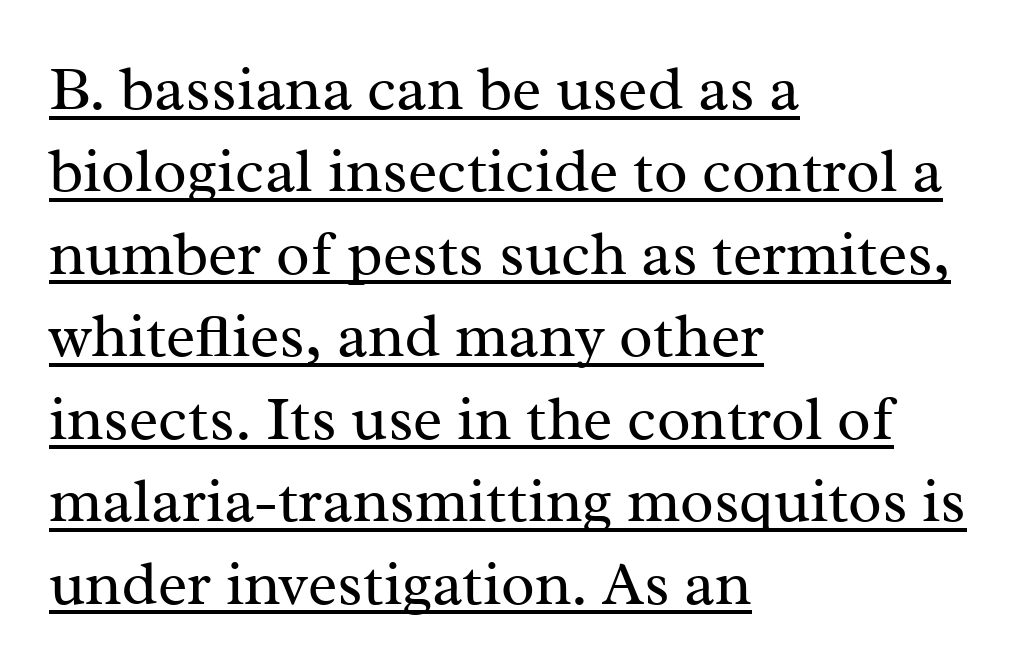
Q: Is the text bold? A: No.
Q: Is the text italic (slanted)? A: No, it is upright.
Q: Is the typeface a serif or a sans-serif typeface? A: Serif.
Q: Is the text underlined? A: Yes.
Q: How is the paragraph aligned? A: Left-aligned.
Q: Is the spacing between letters normal or unusually wide? A: Normal.
Q: Is the spacing between lines tight, normal or loose? A: Normal.
Q: Width (condensed, normal, or wide)? A: Normal.
Q: Stroke contrast? A: Medium.
Q: x-height? A: Medium.
Q: Monospaced? A: No.
